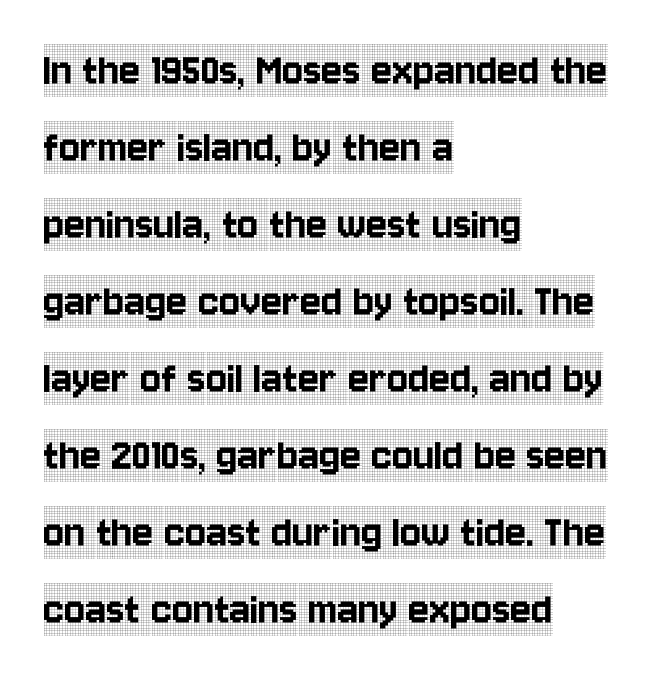
{"serif": "yes", "italic": "no", "width": "condensed", "x_height": "large", "monospaced": "no", "underline": "no", "align": "left", "line_spacing": "normal", "line_spacing_ratio": 1.57, "letter_spacing": "normal", "letter_spacing_em": 0.0, "glyph_px": 49}
